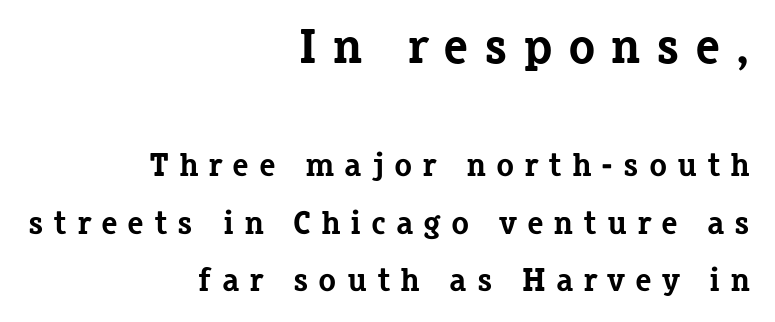
Q: Is the text bold? A: Yes.
Q: Is the text italic (slanted)? A: No, it is upright.
Q: Is the typeface a serif or a sans-serif typeface? A: Serif.
Q: Is the text underlined? A: No.
Q: How is the paragraph aligned? A: Right-aligned.
Q: Is the spacing between letters normal or unusually wide? A: Unusually wide.
Q: Which block of text is set in a larger size, the first (top) or the second (bottom)? A: The first (top) one.
Q: Width (condensed, normal, or wide)? A: Normal.
Q: Stroke contrast? A: Low.
Q: x-height? A: Medium.
Q: Monospaced? A: No.
